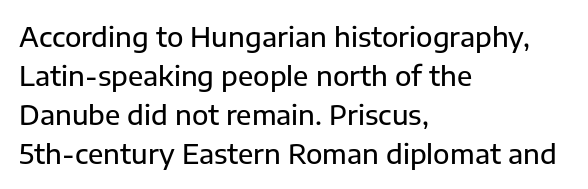
Q: Is the text italic (slanted)? A: No, it is upright.
Q: Is the text underlined? A: No.
Q: How is the paragraph aligned? A: Left-aligned.
Q: Is the spacing between letters normal or unusually wide? A: Normal.
Q: Is the spacing between lines tight, normal or loose? A: Normal.
